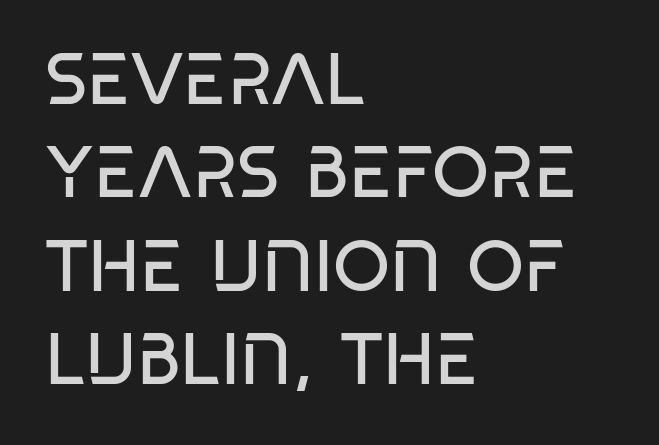
Q: Is the text bold? A: No.
Q: Is the typeface a serif or a sans-serif typeface? A: Sans-serif.
Q: Is the text underlined? A: No.
Q: How is the paragraph aligned? A: Left-aligned.
Q: Is the spacing between letters normal or unusually wide? A: Normal.
Q: Is the spacing between lines tight, normal or loose? A: Normal.
Q: Width (condensed, normal, or wide)? A: Condensed.
Q: Stroke contrast? A: Low.
Q: x-height? A: Large.
Q: Monospaced? A: No.
